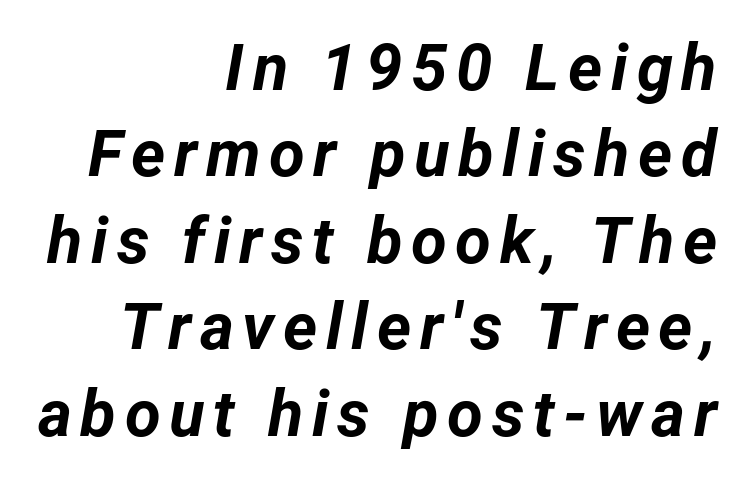
The image shows 65 px bold type, italic (leaning right); set right-aligned, normal line spacing (1.33x), not underlined; low stroke contrast and a medium x-height.
